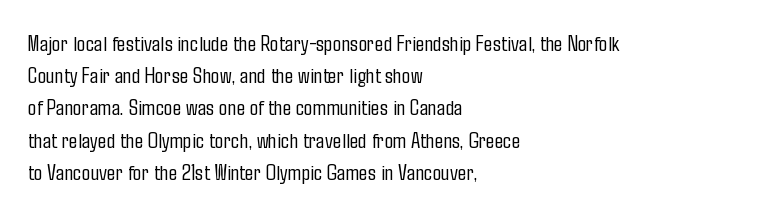
The image shows 23 px text type, upright; set left-aligned, normal line spacing (1.4x), normal letter spacing, not underlined.
